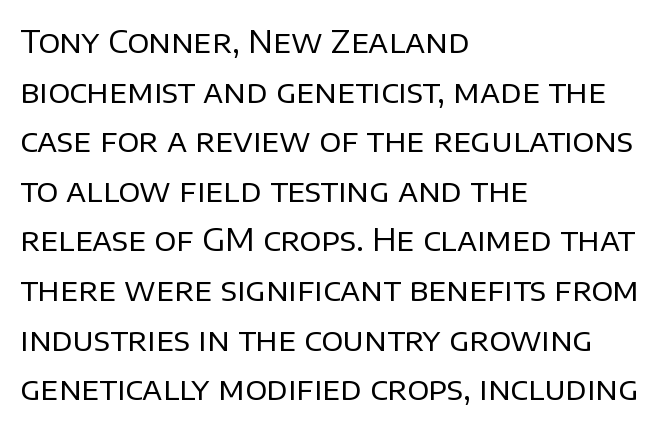
Q: Is the text bold? A: No.
Q: Is the text italic (slanted)? A: No, it is upright.
Q: Is the typeface a serif or a sans-serif typeface? A: Sans-serif.
Q: Is the text underlined? A: No.
Q: How is the paragraph aligned? A: Left-aligned.
Q: Is the spacing between letters normal or unusually wide? A: Normal.
Q: Is the spacing between lines tight, normal or loose? A: Normal.
Q: Width (condensed, normal, or wide)? A: Normal.
Q: Stroke contrast? A: Low.
Q: x-height? A: Large.
Q: Monospaced? A: No.
